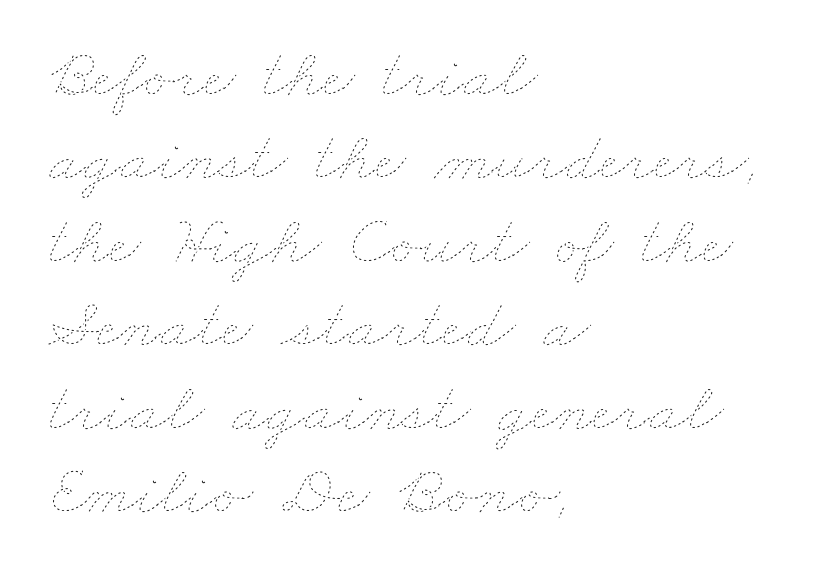
Q: Is the text bold? A: No.
Q: Is the text underlined? A: No.
Q: How is the paragraph aligned? A: Left-aligned.
Q: Is the spacing between letters normal or unusually wide? A: Normal.
Q: Width (condensed, normal, or wide)? A: Wide.
Q: Stroke contrast? A: Low.
Q: x-height? A: Small.
Q: Monospaced? A: No.
